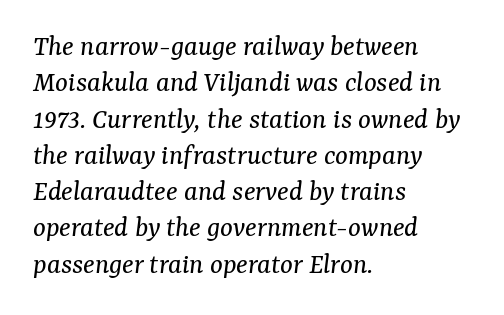
Q: Is the text bold? A: No.
Q: Is the text italic (slanted)? A: Yes, it leans right by about 7 degrees.
Q: Is the typeface a serif or a sans-serif typeface? A: Serif.
Q: Is the text underlined? A: No.
Q: How is the paragraph aligned? A: Left-aligned.
Q: Is the spacing between letters normal or unusually wide? A: Normal.
Q: Width (condensed, normal, or wide)? A: Normal.
Q: Stroke contrast? A: Medium.
Q: x-height? A: Medium.
Q: Monospaced? A: No.
